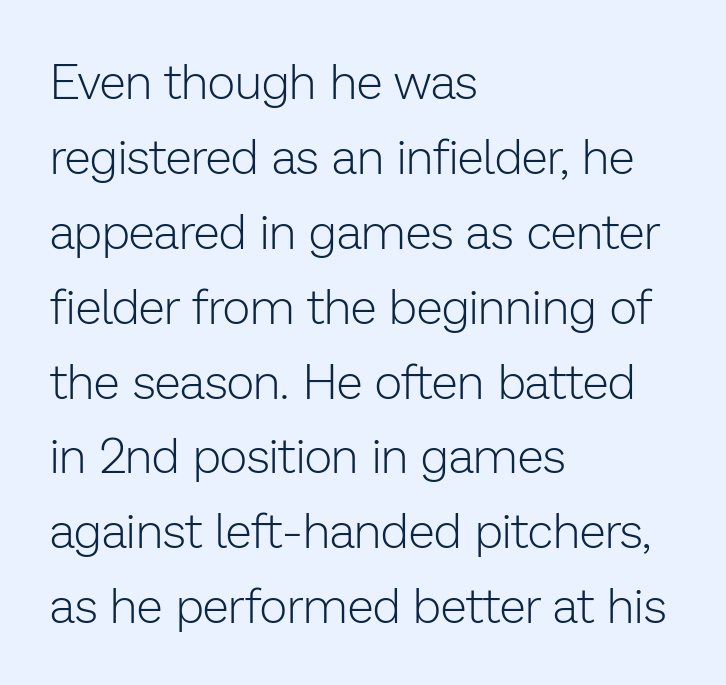
Anything drawn beneath the words? Only blank space. Posture: upright roman. The weight would be labelled regular, book, light, or lighter still. Look at the tracking — it's just the regular setting, nothing added.
